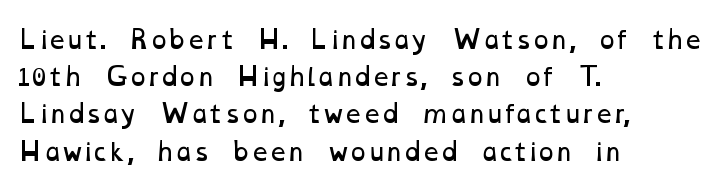
Beneath every word, the page is bare. The leading is moderate, giving the passage an even texture. This sample uses plain, unmodified letter spacing. Vertical stems look standard width or narrower in stroke. This sample is left-justified, so line endings fall wherever the words run out.
